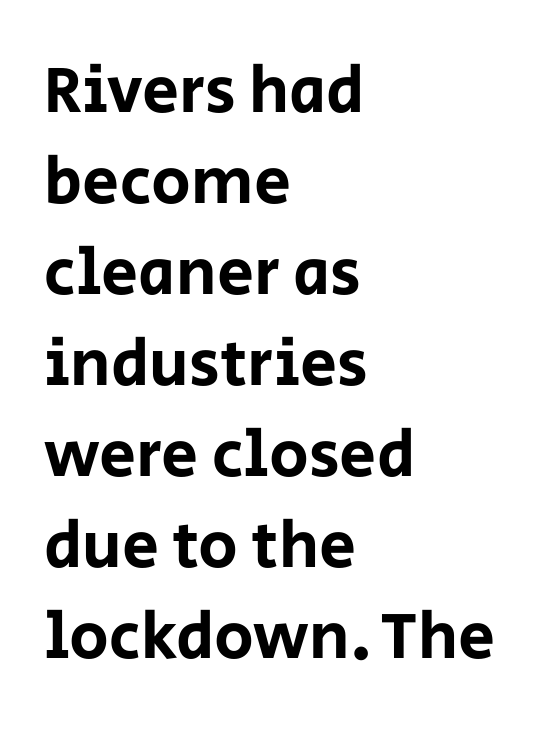
{"serif": "no", "italic": "no", "width": "normal", "stroke_contrast": "low", "x_height": "large", "monospaced": "no", "underline": "no", "align": "left", "line_spacing": "normal", "line_spacing_ratio": 1.38, "letter_spacing": "normal", "letter_spacing_em": 0.0, "glyph_px": 66}
